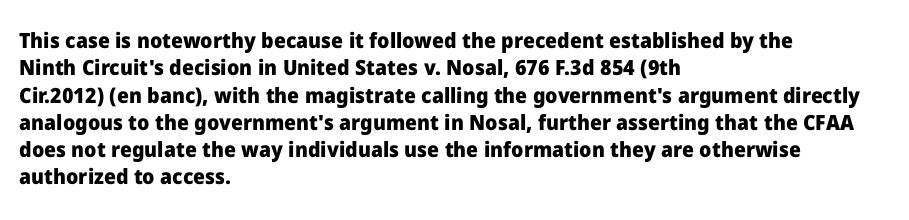
{"italic": "no", "bold": "yes", "underline": "no", "align": "left", "line_spacing": "normal", "line_spacing_ratio": 1.3, "letter_spacing": "normal", "letter_spacing_em": 0.0, "glyph_px": 21}
